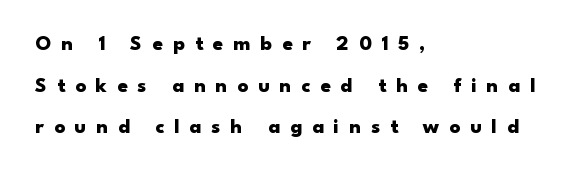
{"italic": "no", "bold": "yes", "underline": "no", "align": "left", "line_spacing": "loose", "line_spacing_ratio": 1.98, "letter_spacing": "wide", "letter_spacing_em": 0.47, "glyph_px": 21}
